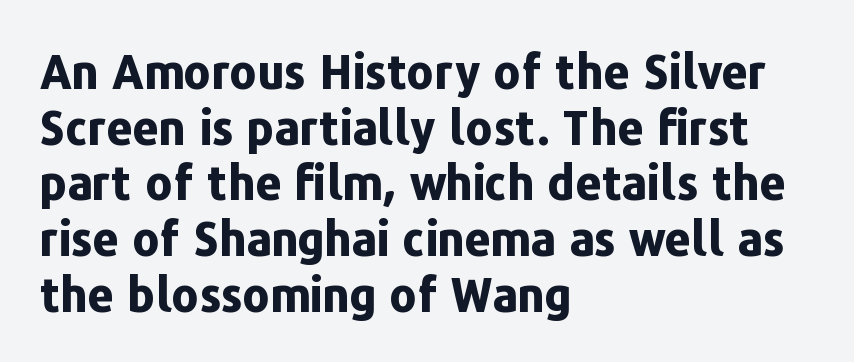
Q: Is the text bold? A: Yes.
Q: Is the text italic (slanted)? A: No, it is upright.
Q: Is the typeface a serif or a sans-serif typeface? A: Sans-serif.
Q: Is the text underlined? A: No.
Q: How is the paragraph aligned? A: Left-aligned.
Q: Is the spacing between letters normal or unusually wide? A: Normal.
Q: Width (condensed, normal, or wide)? A: Normal.
Q: Stroke contrast? A: Low.
Q: x-height? A: Medium.
Q: Monospaced? A: No.
